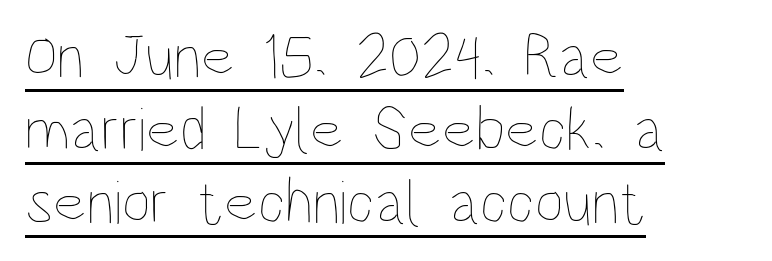
The image shows 63 px thin, condensed type, upright; set left-aligned, line spacing 1.16x, normal letter spacing, underlined; low stroke contrast and a large x-height.
